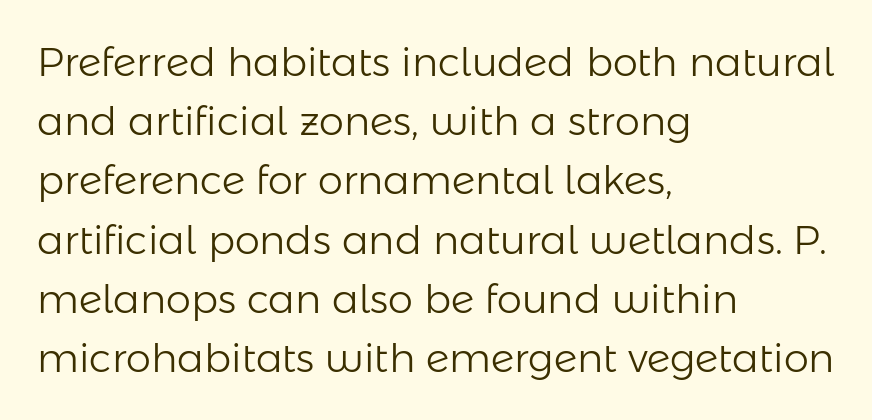
{"serif": "no", "italic": "no", "bold": "no", "weight": "light", "width": "normal", "stroke_contrast": "low", "x_height": "medium", "monospaced": "no", "underline": "no", "align": "left", "line_spacing": "normal", "line_spacing_ratio": 1.48, "letter_spacing": "normal", "letter_spacing_em": 0.0, "glyph_px": 40}
